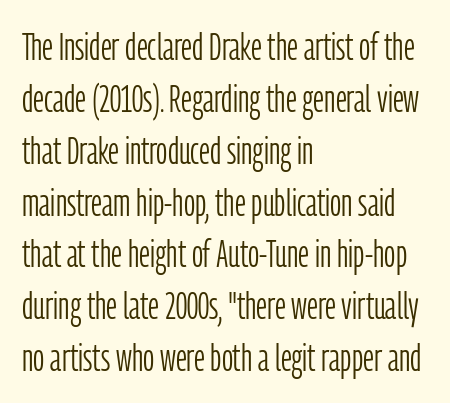
Rendered with straight, roman letterforms. The vertical gap from one line to the next is medium. The ragged edge is on the right, which tells us the setting is flush left. The string is rendered with underlining switched off.
